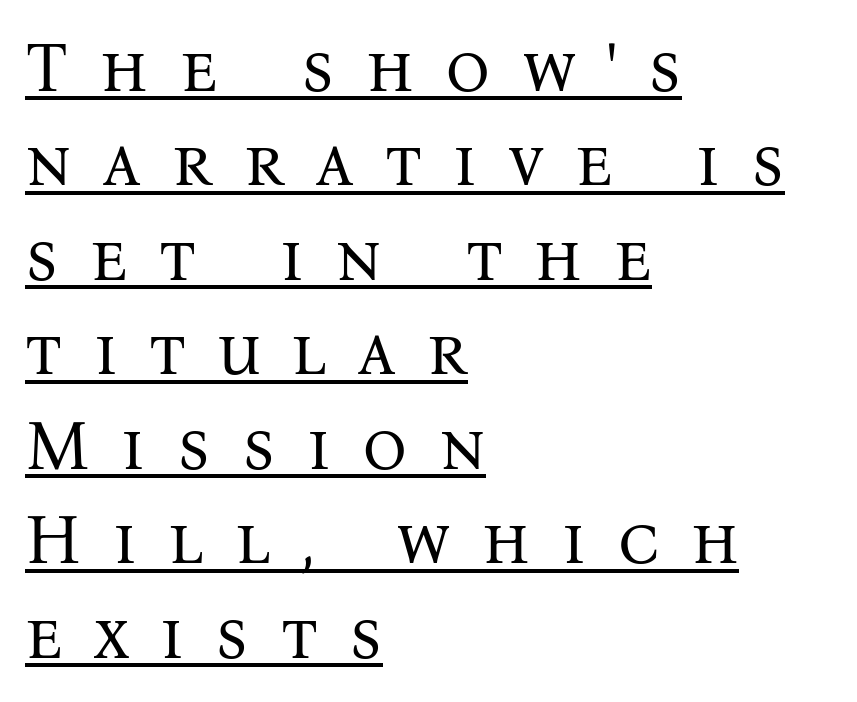
The image shows 70 px regular-weight serif type, upright; set left-aligned, normal line spacing (1.35x), unusually wide letter spacing (+0.45 em), underlined; medium stroke contrast and a medium x-height.
